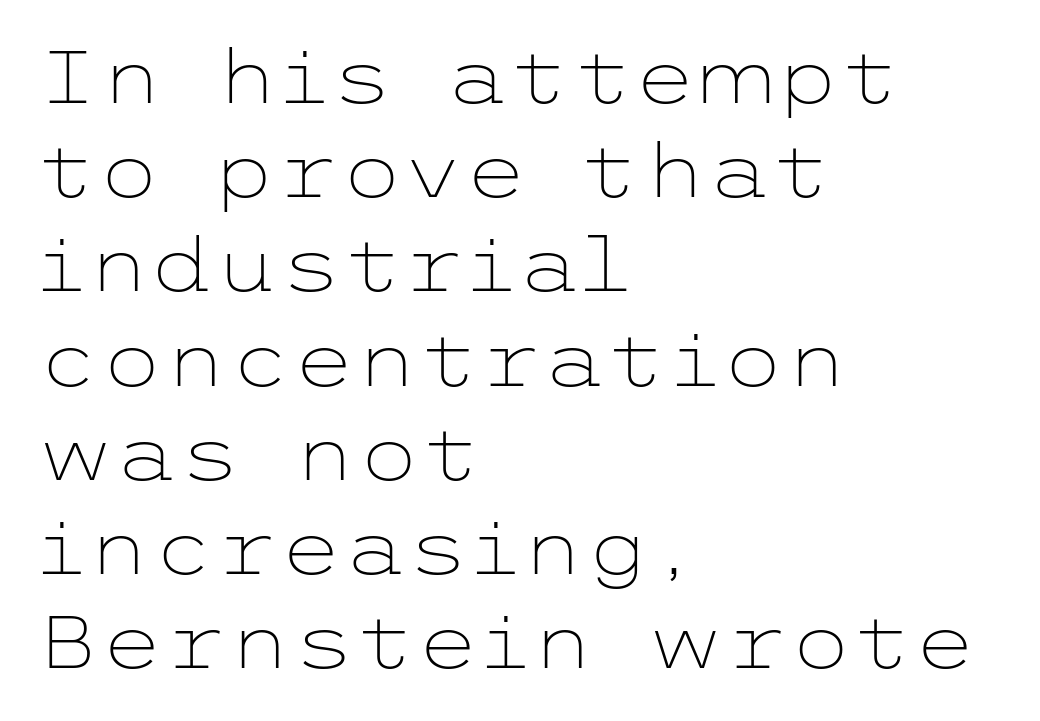
Look at the tracking — it's just the regular setting, nothing added. Rule under the text: the space is simply empty. The typography opts for an upright posture over an oblique one. Alignment: flush left. In terms of leading, this rendering sits right in the middle. This sample uses a sans-serif face.
